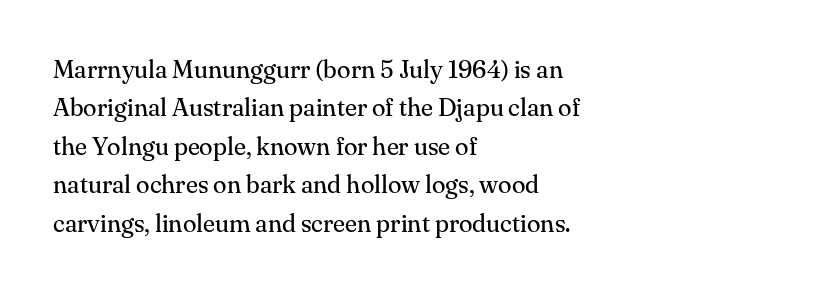
Q: Is the text bold? A: No.
Q: Is the text italic (slanted)? A: No, it is upright.
Q: Is the text underlined? A: No.
Q: How is the paragraph aligned? A: Left-aligned.
Q: Is the spacing between letters normal or unusually wide? A: Normal.
Q: Is the spacing between lines tight, normal or loose? A: Normal.
